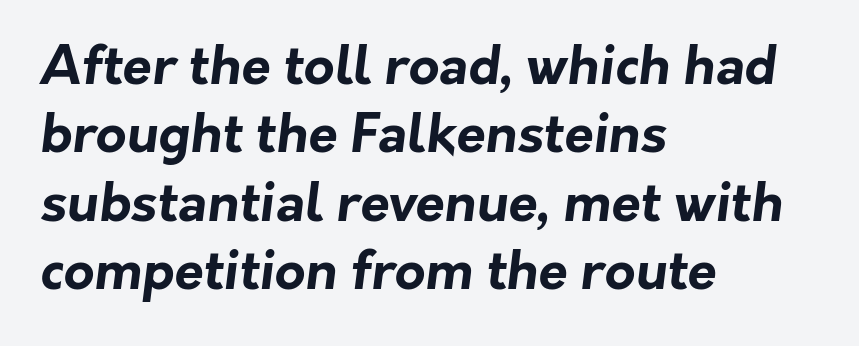
{"serif": "no", "bold": "yes", "weight": "bold", "width": "normal", "stroke_contrast": "low", "x_height": "medium", "monospaced": "no", "underline": "no", "align": "left", "line_spacing": "normal", "line_spacing_ratio": 1.29, "letter_spacing": "normal", "letter_spacing_em": 0.0, "glyph_px": 53}
